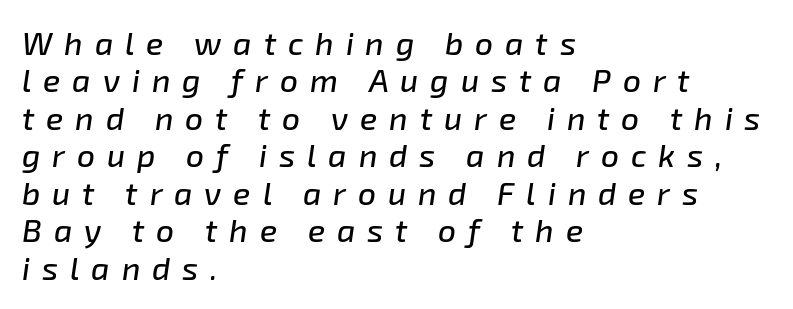
Q: Is the text italic (slanted)? A: Yes, it leans right by about 8 degrees.
Q: Is the text underlined? A: No.
Q: How is the paragraph aligned? A: Left-aligned.
Q: Is the spacing between letters normal or unusually wide? A: Unusually wide.
Q: Width (condensed, normal, or wide)? A: Normal.
Q: Stroke contrast? A: Low.
Q: x-height? A: Medium.
Q: Monospaced? A: No.
